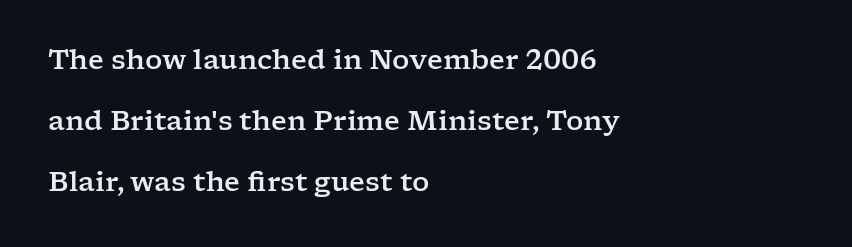
{"italic": "no", "underline": "no", "align": "left", "line_spacing": "loose", "line_spacing_ratio": 2.26, "letter_spacing": "normal", "letter_spacing_em": 0.0, "glyph_px": 27}
